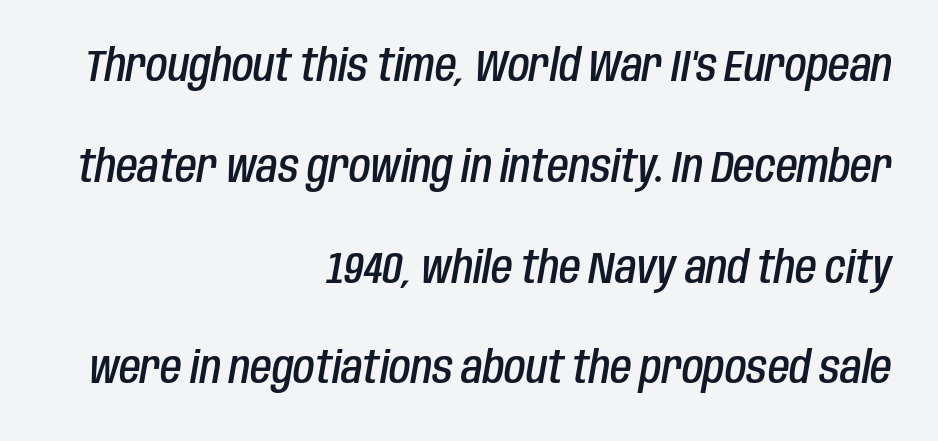
The image shows 44 px semibold, condensed type, italic (leaning right); set right-aligned, loose line spacing (2.29x), normal letter spacing, not underlined; low stroke contrast and a large x-height.
